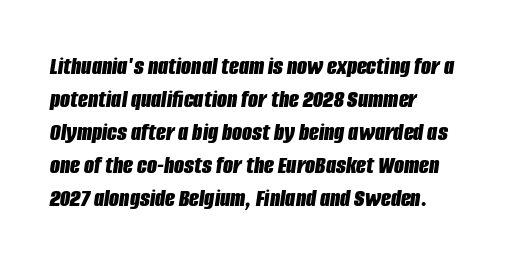
Q: Is the text bold? A: Yes.
Q: Is the text italic (slanted)? A: Yes, it leans right by about 8 degrees.
Q: Is the text underlined? A: No.
Q: How is the paragraph aligned? A: Left-aligned.
Q: Is the spacing between letters normal or unusually wide? A: Normal.
Q: Is the spacing between lines tight, normal or loose? A: Normal.
